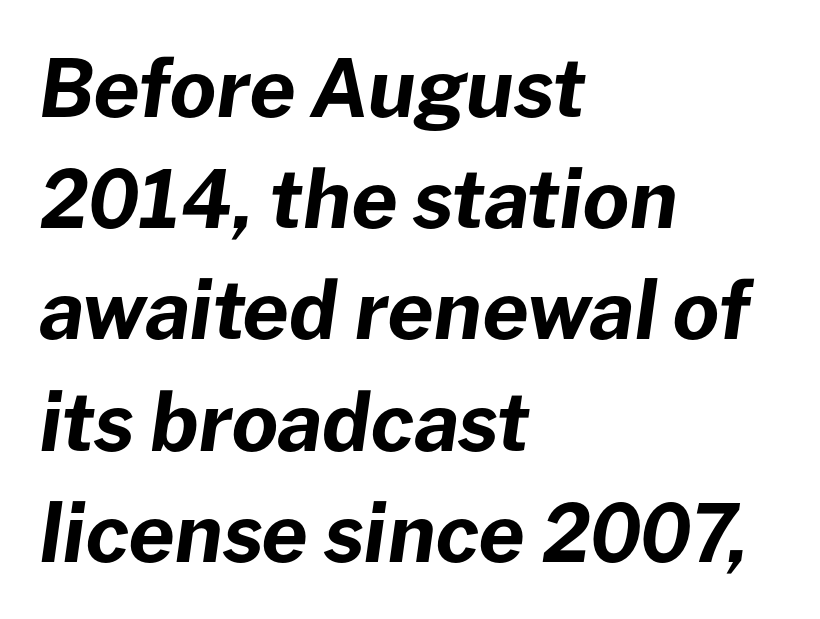
{"italic": "yes", "lean": "right", "slant_degrees": 8, "bold": "yes", "weight": "bold", "width": "normal", "stroke_contrast": "low", "x_height": "medium", "monospaced": "no", "underline": "no", "align": "left", "line_spacing": "normal", "line_spacing_ratio": 1.39, "letter_spacing": "normal", "letter_spacing_em": 0.0, "glyph_px": 80}
